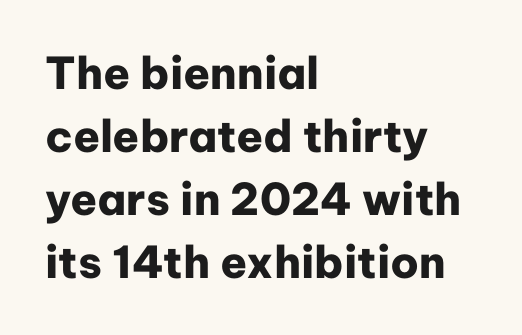
The image shows 44 px heavy sans-serif type, upright; set left-aligned, normal line spacing (1.43x), normal letter spacing, not underlined; low stroke contrast and a medium x-height.
